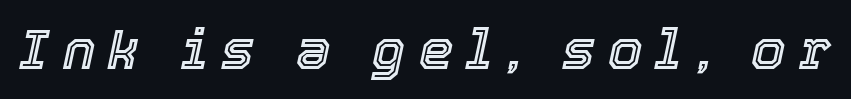
Q: Is the text italic (slanted)? A: Yes, it leans right by about 12 degrees.
Q: Is the text underlined? A: No.
Q: Is the spacing between letters normal or unusually wide? A: Unusually wide.
Q: Width (condensed, normal, or wide)? A: Normal.
Q: x-height? A: Medium.
Q: Monospaced? A: No.
